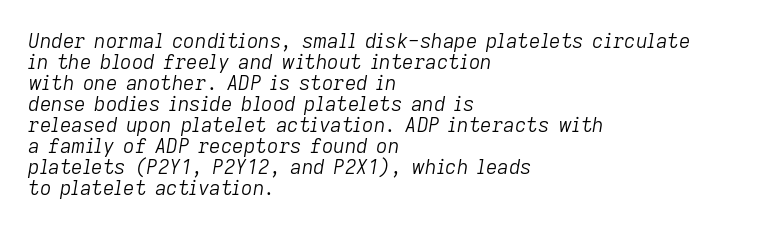
Q: Is the text bold? A: No.
Q: Is the text italic (slanted)? A: Yes, it leans right by about 9 degrees.
Q: Is the text underlined? A: No.
Q: How is the paragraph aligned? A: Left-aligned.
Q: Is the spacing between letters normal or unusually wide? A: Normal.
Q: Is the spacing between lines tight, normal or loose? A: Tight.
